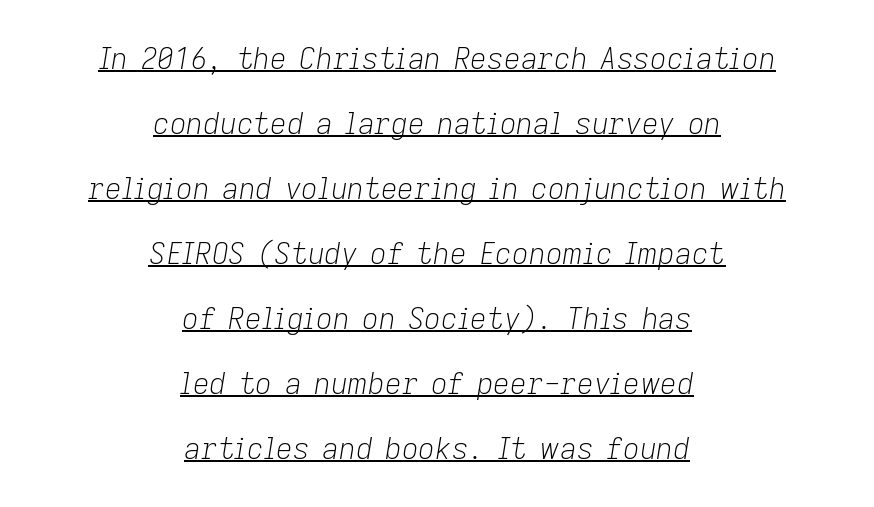
{"italic": "yes", "lean": "right", "slant_degrees": 9, "bold": "no", "weight": "light", "width": "normal", "stroke_contrast": "low", "x_height": "medium", "monospaced": "no", "underline": "yes", "align": "center", "line_spacing": "loose", "line_spacing_ratio": 2.24, "letter_spacing": "normal", "letter_spacing_em": 0.0, "glyph_px": 29}
